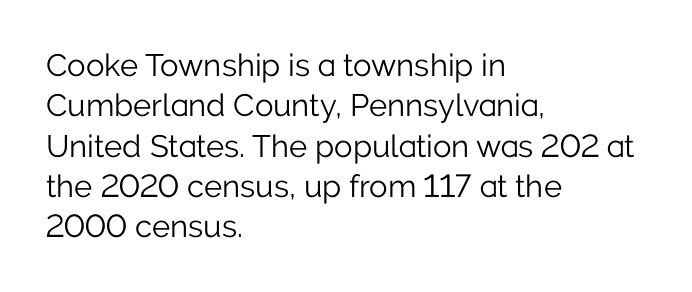
Here the designer chose a conventional face with non-uniform glyph widths. Notice how the stems are strictly vertical — no italics here. Heaviness? Minimal to ordinary, like unemphasized prose. Typeset ragged right — the left edge is the straight one. Note: no serifs on the glyphs.
